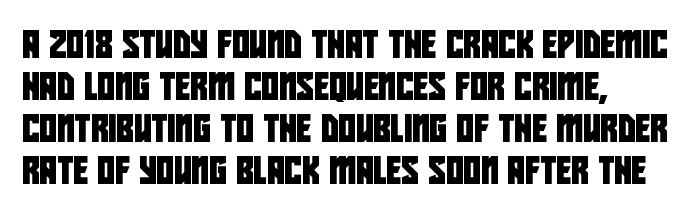
The passage shown stacks its lines at a standard gap. The words here are not underlined. The tracking reads as untouched default to a designer's eye.
